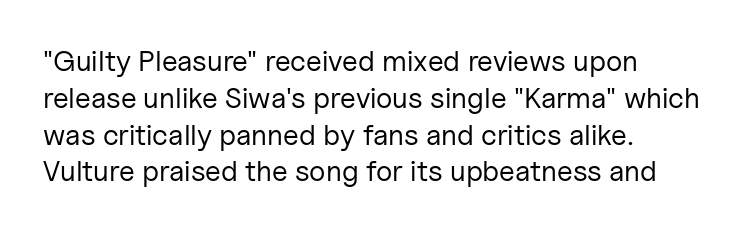
The image shows 29 px regular-weight sans-serif type, upright; set left-aligned, normal line spacing (1.27x), normal letter spacing, not underlined; low stroke contrast and a medium x-height.
